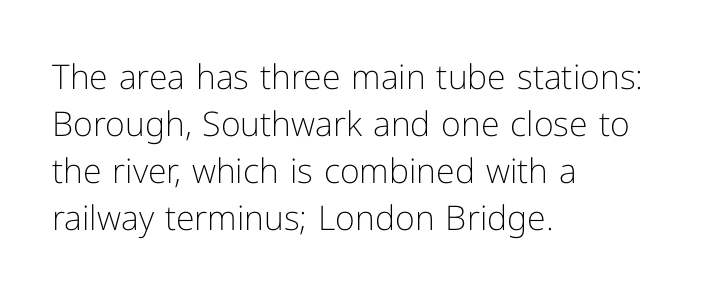
The image shows 34 px light sans-serif type, upright; set left-aligned, normal line spacing (1.38x), normal letter spacing, not underlined; low stroke contrast and a medium x-height.
